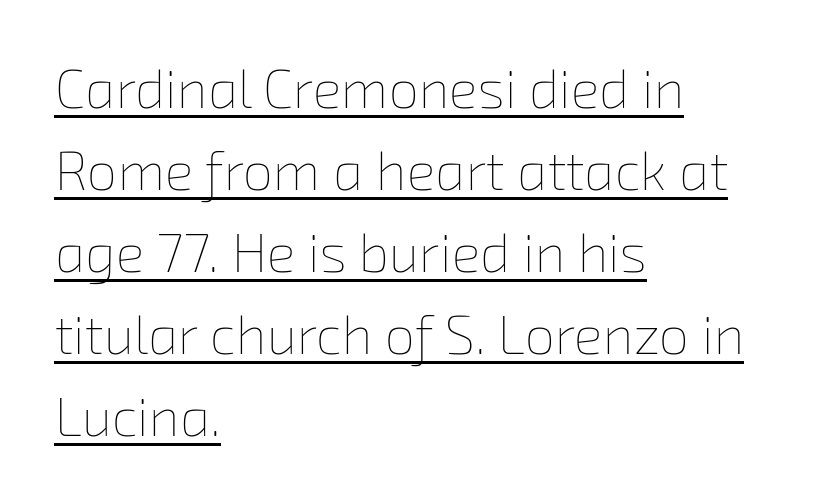
{"bold": "no", "weight": "thin", "width": "normal", "stroke_contrast": "low", "x_height": "medium", "monospaced": "no", "underline": "yes", "align": "left", "line_spacing": "normal", "line_spacing_ratio": 1.52, "letter_spacing": "normal", "letter_spacing_em": 0.0, "glyph_px": 54}
